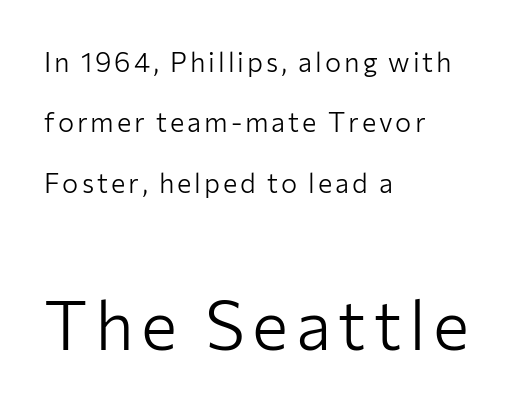
{"serif": "no", "italic": "no", "bold": "no", "weight": "light", "width": "normal", "stroke_contrast": "low", "x_height": "medium", "monospaced": "no", "underline": "no", "align": "left", "line_spacing": "loose", "line_spacing_ratio": 2.24, "larger_block": "second", "size_ratio": 2.52, "glyph_px": 68}
